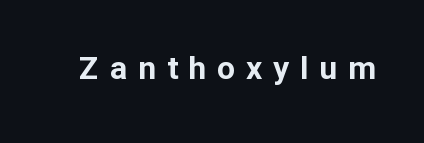
{"serif": "no", "italic": "no", "bold": "yes", "weight": "bold", "width": "normal", "stroke_contrast": "low", "x_height": "medium", "monospaced": "no", "underline": "no", "letter_spacing": "wide", "letter_spacing_em": 0.34, "glyph_px": 32}
